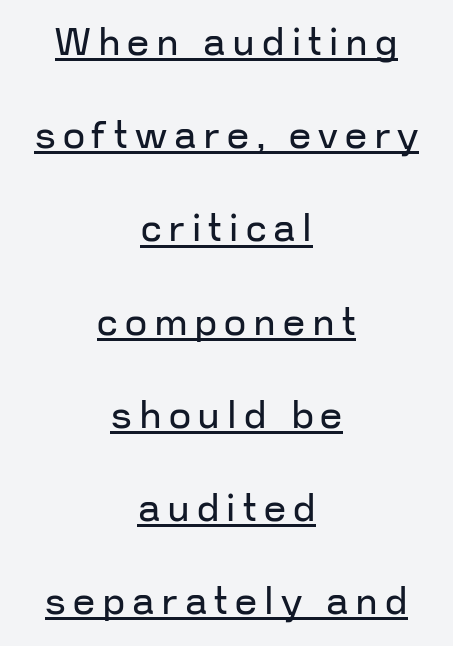
Descenders here cross a horizontal rule under the line. Letters have the restrained weight of plain body copy at most. The passage shown stacks its lines with a broad gap. This is roman type, the default non-slanted kind. A typesetter would call this proportional, since set widths differ per character. Is the block centered? Yes — each line is placed symmetrically about the middle.
